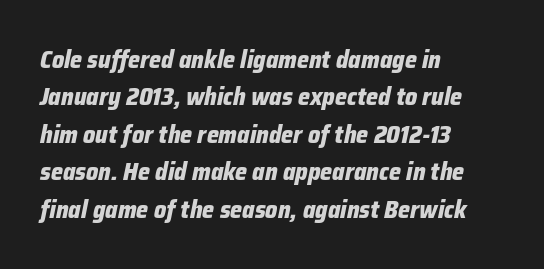
Q: Is the text bold? A: Yes.
Q: Is the text italic (slanted)? A: Yes, it leans right by about 12 degrees.
Q: Is the text underlined? A: No.
Q: How is the paragraph aligned? A: Left-aligned.
Q: Is the spacing between letters normal or unusually wide? A: Normal.
Q: Is the spacing between lines tight, normal or loose? A: Normal.
